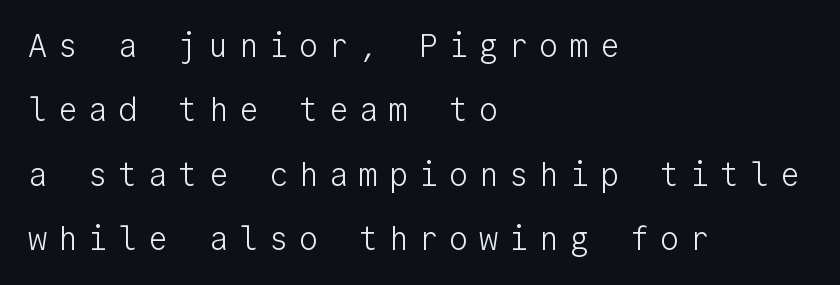
Q: Is the text bold? A: No.
Q: Is the text italic (slanted)? A: No, it is upright.
Q: Is the typeface a serif or a sans-serif typeface? A: Sans-serif.
Q: Is the text underlined? A: No.
Q: How is the paragraph aligned? A: Left-aligned.
Q: Is the spacing between letters normal or unusually wide? A: Unusually wide.
Q: Is the spacing between lines tight, normal or loose? A: Loose.
Q: Width (condensed, normal, or wide)? A: Normal.
Q: Stroke contrast? A: Low.
Q: x-height? A: Medium.
Q: Monospaced? A: Yes.
